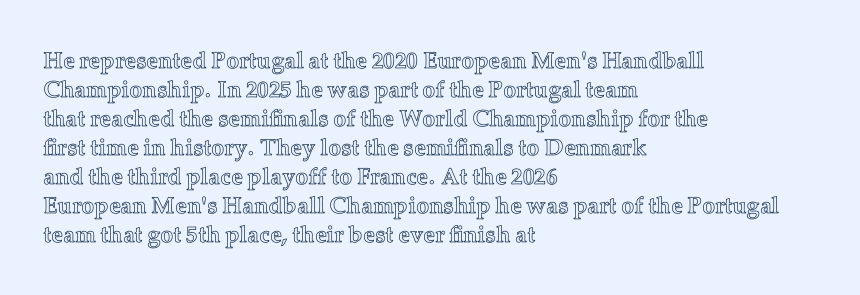
Q: Is the text italic (slanted)? A: No, it is upright.
Q: Is the text underlined? A: No.
Q: How is the paragraph aligned? A: Left-aligned.
Q: Is the spacing between letters normal or unusually wide? A: Normal.
Q: Is the spacing between lines tight, normal or loose? A: Normal.
